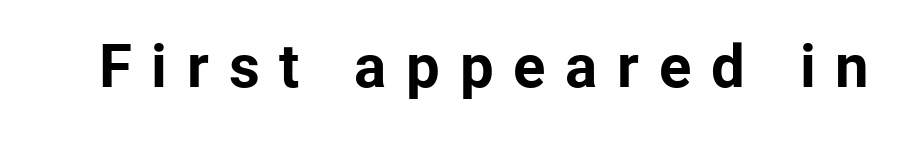
Substantial extra tracking has been applied to these lines. Grotesque or geometric, the face here clearly has no serifs. The face used here is proportionally spaced, like ordinary book or web type. The space beneath each line is pristine and unruled. The lettering stays uniformly vertical, giving the passage a roman look.
